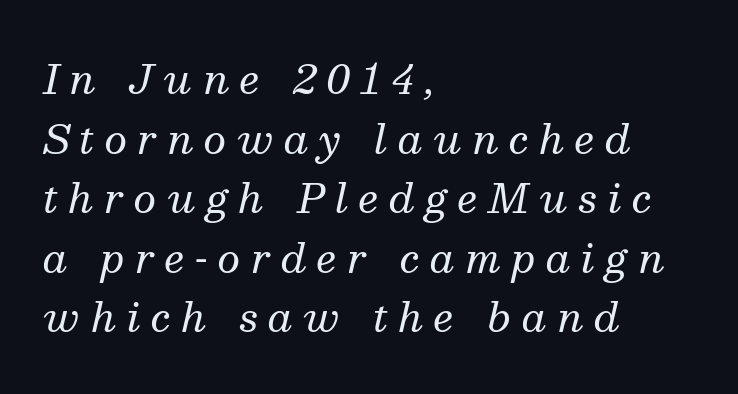
{"serif": "yes", "italic": "yes", "lean": "right", "slant_degrees": 13, "bold": "no", "weight": "regular", "width": "normal", "stroke_contrast": "medium", "x_height": "medium", "monospaced": "no", "underline": "no", "align": "left", "line_spacing": "normal", "line_spacing_ratio": 1.49, "letter_spacing": "wide", "letter_spacing_em": 0.26, "glyph_px": 40}
